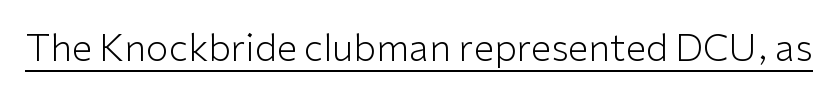
The image shows 37 px light sans-serif type, upright; set normal letter spacing, underlined; low stroke contrast and a medium x-height.
